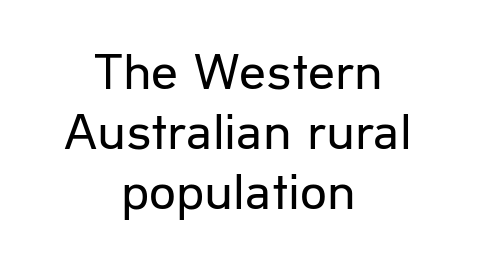
Characters follow at the spacing the type designer built in. These glyphs show unthickened strokes, regular width or finer. Character widths vary here, with narrow letters taking less room than wide ones. The baseline area is clear. The space between consecutive lines is stingy. The rendering positions every line midway between the sides.
